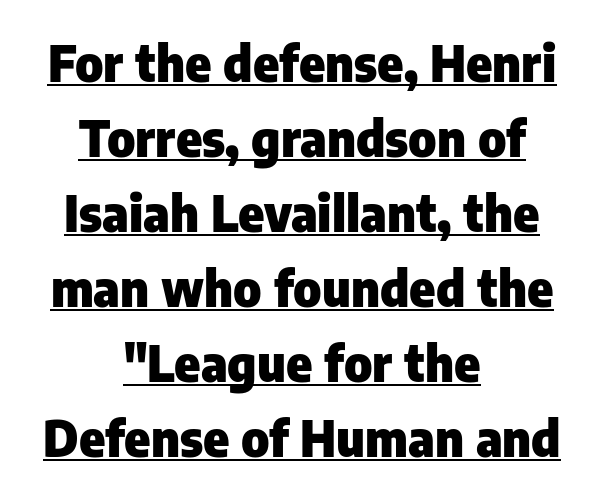
Q: Is the text bold? A: Yes.
Q: Is the text italic (slanted)? A: No, it is upright.
Q: Is the typeface a serif or a sans-serif typeface? A: Sans-serif.
Q: Is the text underlined? A: Yes.
Q: How is the paragraph aligned? A: Centered.
Q: Is the spacing between letters normal or unusually wide? A: Normal.
Q: Is the spacing between lines tight, normal or loose? A: Normal.
Q: Width (condensed, normal, or wide)? A: Normal.
Q: Stroke contrast? A: Low.
Q: x-height? A: Medium.
Q: Monospaced? A: No.
